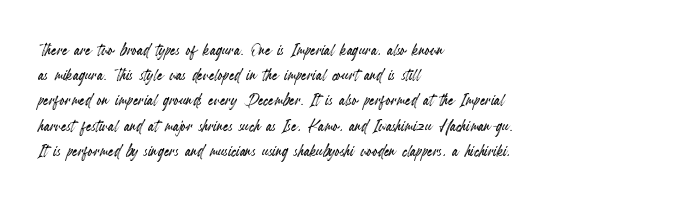
Q: Is the text italic (slanted)? A: Yes.
Q: Is the text underlined? A: No.
Q: How is the paragraph aligned? A: Left-aligned.
Q: Is the spacing between letters normal or unusually wide? A: Normal.
